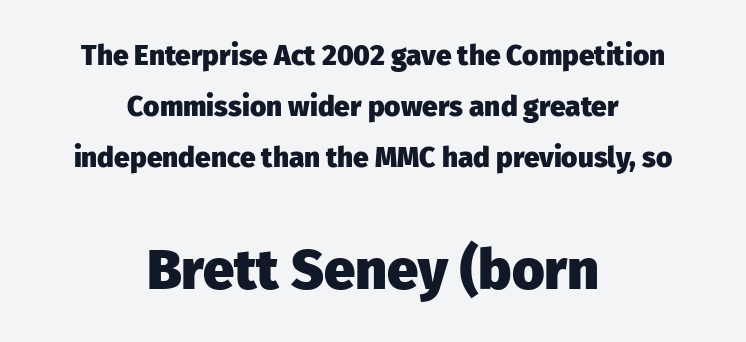
The image shows 56 px heavy sans-serif type, upright; set centered, line spacing 1.82x, normal letter spacing, not underlined; the second (bottom) block is 2.0x larger; low stroke contrast and a medium x-height.
